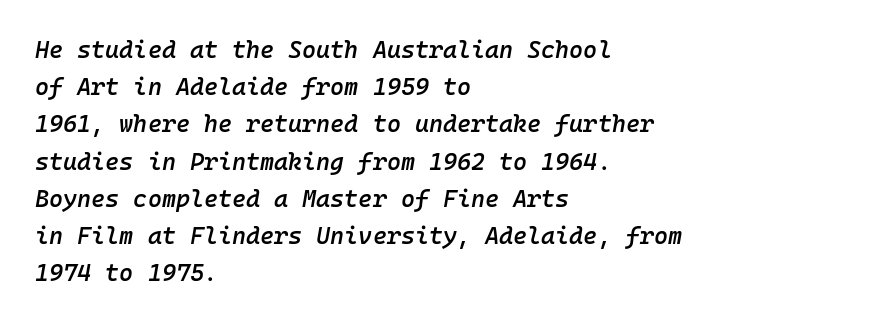
{"italic": "yes", "lean": "right", "slant_degrees": 10, "bold": "semi", "underline": "no", "align": "left", "line_spacing": "normal", "line_spacing_ratio": 1.55, "letter_spacing": "normal", "letter_spacing_em": 0.0, "glyph_px": 24}
